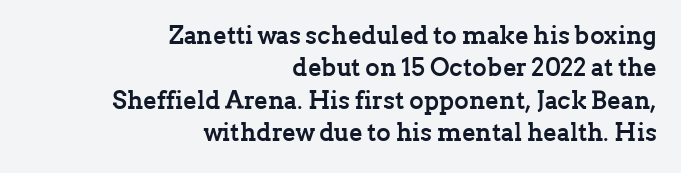
The image shows 25 px bold type, upright; set right-aligned, normal line spacing (1.3x), normal letter spacing, not underlined.
